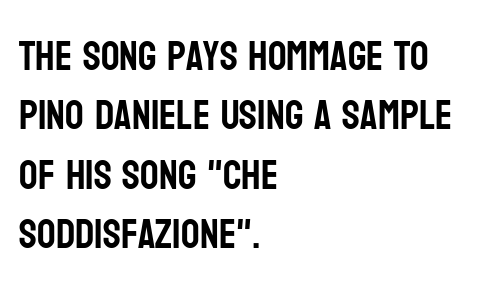
Descenders hang freely into open space. Where is the straight margin? On the left. Between one letter and the next there's only the usual sliver of space. You could not count columns in this text — the font is proportionally spaced. Nothing sits at the stroke ends, so this counts as sans-serif.
